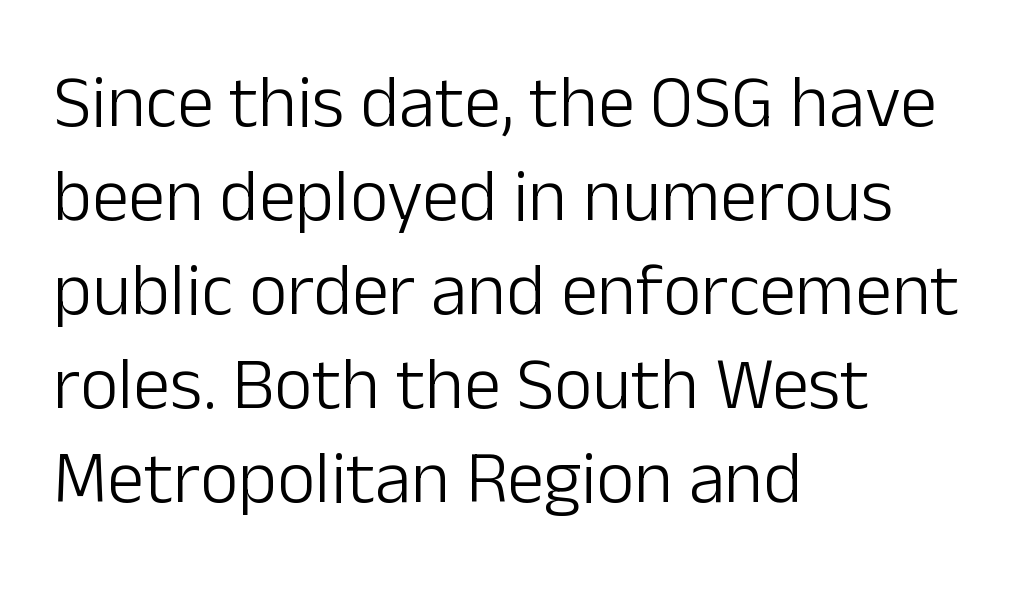
{"serif": "no", "italic": "no", "bold": "no", "weight": "light", "width": "normal", "stroke_contrast": "low", "x_height": "medium", "monospaced": "no", "underline": "no", "align": "left", "line_spacing": "normal", "line_spacing_ratio": 1.27, "letter_spacing": "normal", "letter_spacing_em": 0.0, "glyph_px": 74}
